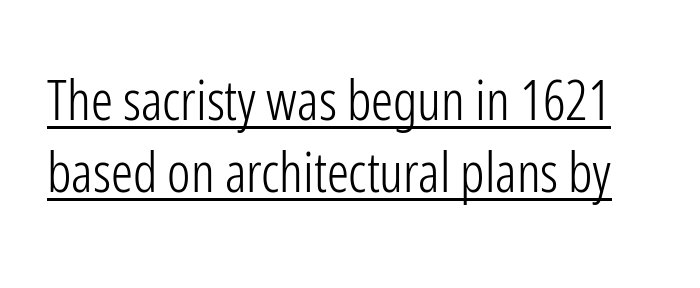
Does a line run under the words? Yes, clearly. Every character sits straight up, as roman type does. On a weight scale, this lands at 450 or below. Nobody touched the tracking dial on this one. Varying glyph widths throughout — classic text-font behaviour. A sans-serif font was chosen for this passage.
